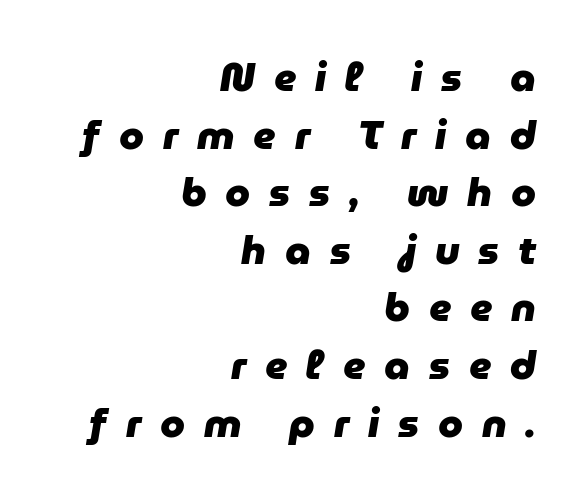
Q: Is the text bold? A: Yes.
Q: Is the text italic (slanted)? A: Yes, it leans right by about 9 degrees.
Q: Is the text underlined? A: No.
Q: How is the paragraph aligned? A: Right-aligned.
Q: Is the spacing between letters normal or unusually wide? A: Unusually wide.
Q: Is the spacing between lines tight, normal or loose? A: Normal.
Q: Width (condensed, normal, or wide)? A: Normal.
Q: Stroke contrast? A: Low.
Q: x-height? A: Medium.
Q: Monospaced? A: No.
